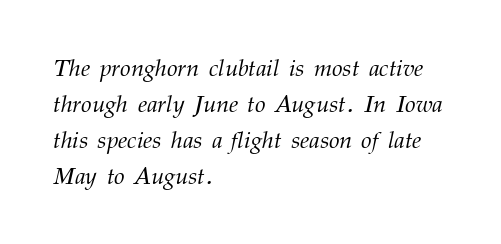
Short note: letters normally spaced. The font sits on the lighter half of the weight spectrum, regular included. Is the block centered? No — it sits flush against the left margin. When letters slant like this, we call the style italic. Lines of text with bare space underneath. The block of text has a typical density, with ordinary space between rows.
